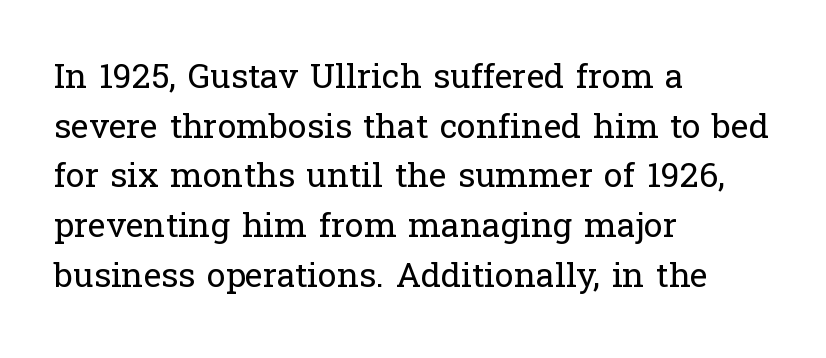
{"serif": "yes", "italic": "no", "bold": "no", "weight": "regular", "width": "normal", "stroke_contrast": "low", "x_height": "medium", "monospaced": "no", "underline": "no", "align": "left", "line_spacing": "normal", "line_spacing_ratio": 1.46, "letter_spacing": "normal", "letter_spacing_em": 0.0, "glyph_px": 34}
